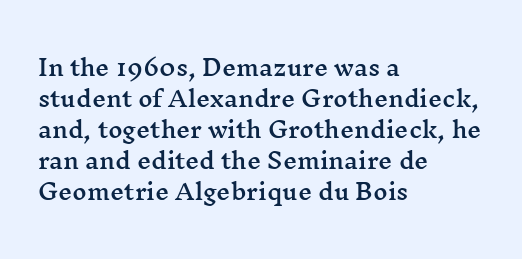
Q: Is the text italic (slanted)? A: No, it is upright.
Q: Is the text underlined? A: No.
Q: How is the paragraph aligned? A: Left-aligned.
Q: Is the spacing between letters normal or unusually wide? A: Normal.
Q: Is the spacing between lines tight, normal or loose? A: Normal.
